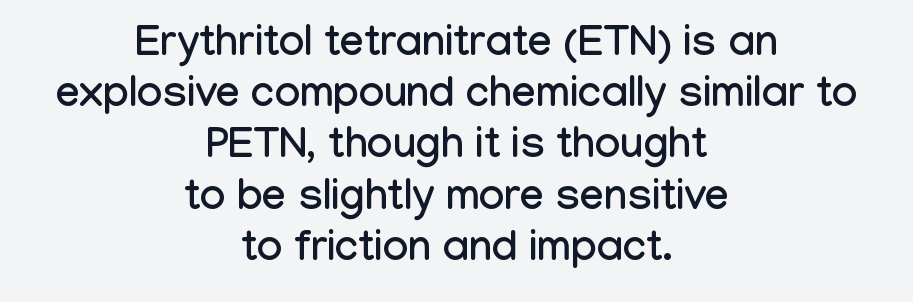
The image shows 43 px condensed sans-serif type, upright; set centered, line spacing 1.19x, normal letter spacing, not underlined; low stroke contrast and a medium x-height.
